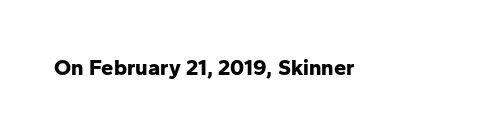
Q: Is the text bold? A: Yes.
Q: Is the text italic (slanted)? A: No, it is upright.
Q: Is the text underlined? A: No.
Q: Is the spacing between letters normal or unusually wide? A: Normal.
